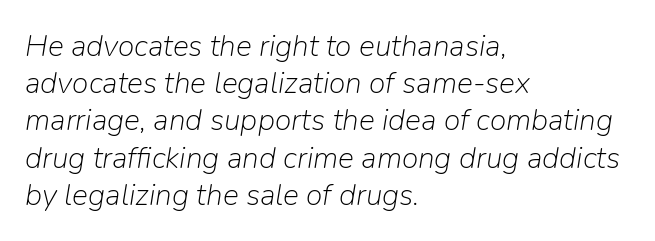
Quick note: underline off. Here the glyphs are tracked normally, forming tight word shapes. This sample uses an oblique cut, with every glyph tilted off the vertical. Horizontal alignment here is leftward, the default for most running prose. Bold? No — there's no thickening of the strokes.
